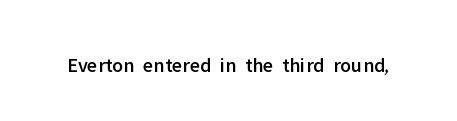
The image shows 21 px text type, upright; set normal letter spacing, not underlined.
